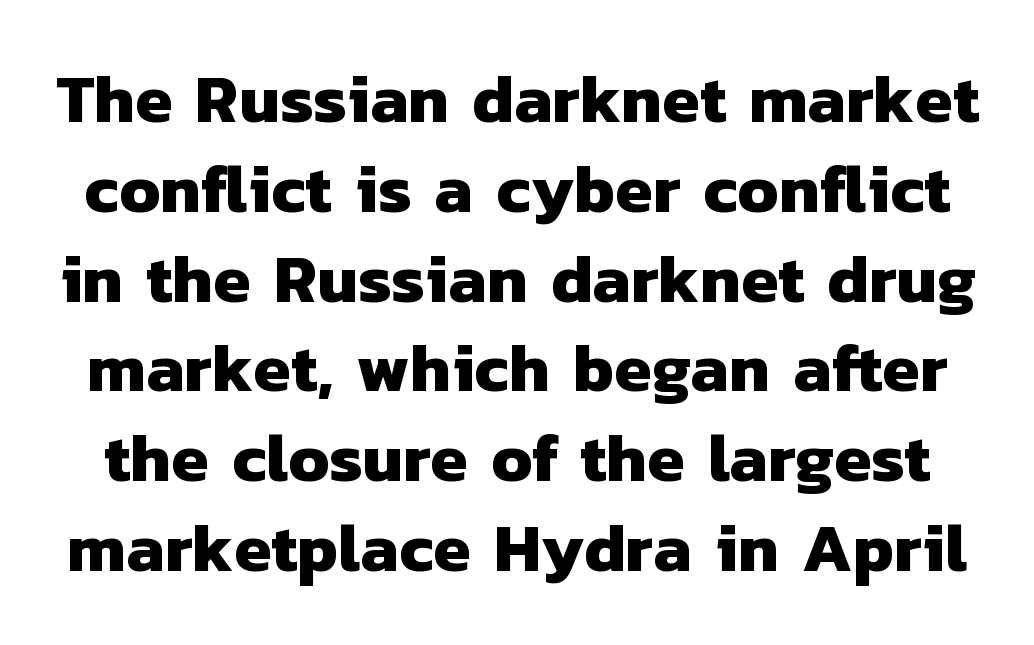
{"serif": "no", "bold": "yes", "weight": "heavy", "width": "normal", "stroke_contrast": "low", "x_height": "medium", "monospaced": "no", "underline": "no", "line_spacing": "normal", "line_spacing_ratio": 1.32, "letter_spacing": "normal", "letter_spacing_em": 0.0, "glyph_px": 68}
